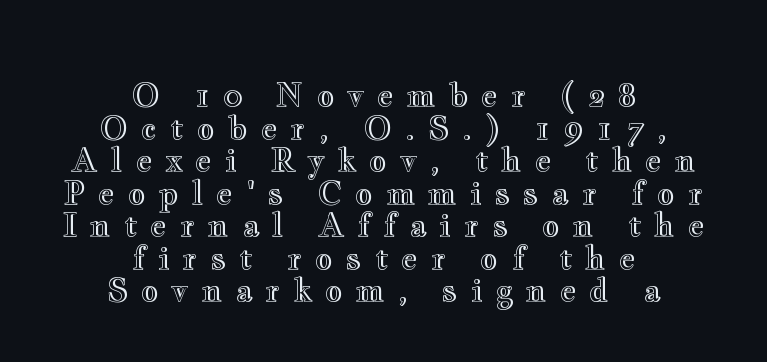
This sample has the flowing, uneven cadence of proportional lettering. The rag falls on both sides of this text block equally. The passage shown has open, widely tracked lettering throughout. Plain, unruled lines of type. The designer dialed line spacing down below the default.
